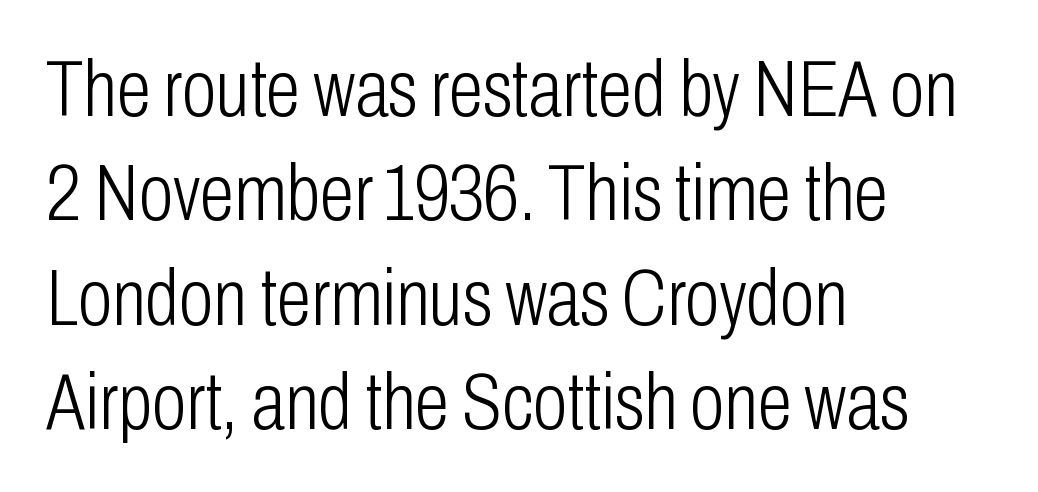
A light-to-regular cut is what we see here. Honestly, the letter spacing is just normal — you wouldn't notice it. Note the varied advance widths — an 'i' is clearly narrower than an 'm'. Nobody drew a line under any word here. Is there any slant? The stems are plumb. The lines sit at an ordinary, default distance from one another.
